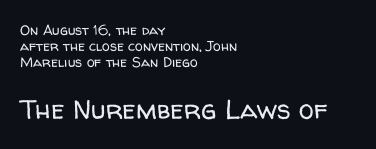
The passage shown has conventional tracking throughout. Any mark beneath the type? The region is blank. Which chunk is bigger? The second one — the bottom block dwarfs the top. It's the straight-up-and-down kind of type. No heavy texture on the line: the type isn't bold.
